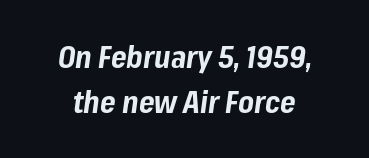
Short and long lines alike share a common midpoint. Does the weight exceed regular? Yes, all the way to bold. The letters advance in unequal steps, a hallmark of proportional type. Lines of text with bare space underneath.
